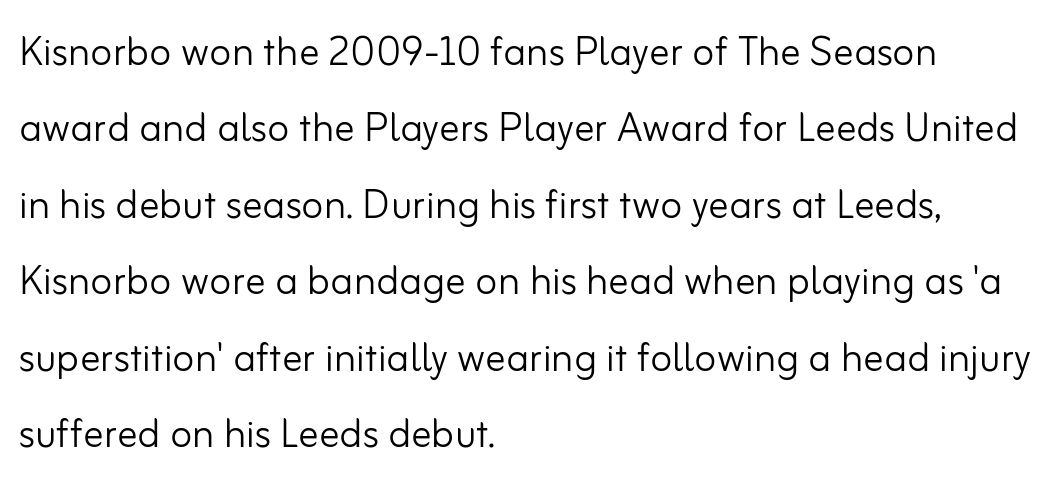
The image shows 51 px light sans-serif type, upright; set left-aligned, normal line spacing (1.5x), normal letter spacing, not underlined; low stroke contrast and a small x-height.
